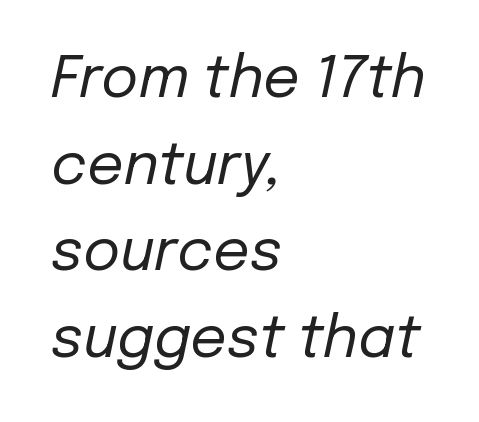
{"italic": "yes", "lean": "right", "slant_degrees": 12, "bold": "no", "weight": "regular", "width": "normal", "stroke_contrast": "low", "x_height": "medium", "monospaced": "no", "underline": "no", "align": "left", "line_spacing": "normal", "line_spacing_ratio": 1.52, "letter_spacing": "normal", "letter_spacing_em": 0.0, "glyph_px": 57}
